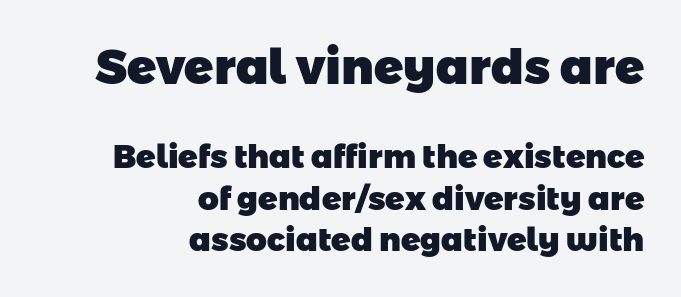
The image shows 48 px heavy sans-serif type; set right-aligned, normal line spacing (1.29x), normal letter spacing, not underlined; the first (top) block is 1.5x larger; low stroke contrast and a medium x-height.
